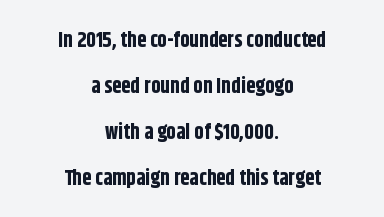
The type is set solid horizontally, with unmodified tracking. Notice how thick the strokes are: this is what a full bold looks like. This sample uses an upright cut, with every glyph sitting square on the baseline. The baseline area is clear. In CSS terms this would be text-align: center. Rows of type keep a wide berth in the vertical direction.
